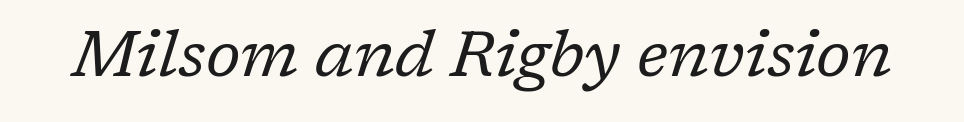
{"serif": "yes", "italic": "yes", "lean": "right", "slant_degrees": 17, "bold": "no", "weight": "regular", "width": "normal", "stroke_contrast": "low", "x_height": "medium", "monospaced": "no", "underline": "no", "letter_spacing": "normal", "letter_spacing_em": 0.0, "glyph_px": 65}
